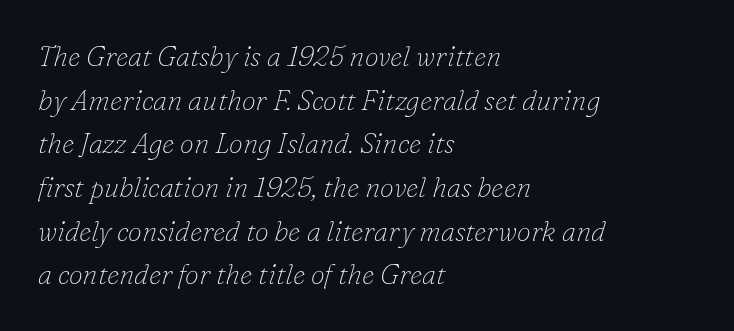
Q: Is the text bold? A: No.
Q: Is the text italic (slanted)? A: Yes, it leans right by about 16 degrees.
Q: Is the typeface a serif or a sans-serif typeface? A: Serif.
Q: Is the text underlined? A: No.
Q: How is the paragraph aligned? A: Left-aligned.
Q: Is the spacing between letters normal or unusually wide? A: Normal.
Q: Is the spacing between lines tight, normal or loose? A: Normal.
Q: Width (condensed, normal, or wide)? A: Normal.
Q: Stroke contrast? A: Low.
Q: x-height? A: Small.
Q: Monospaced? A: No.
